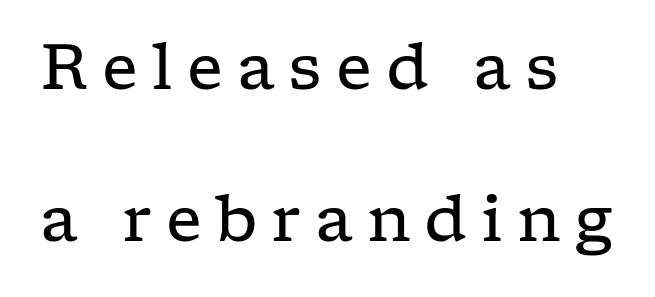
{"serif": "yes", "italic": "no", "bold": "no", "weight": "regular", "width": "wide", "stroke_contrast": "low", "x_height": "medium", "monospaced": "no", "underline": "no", "line_spacing": "loose", "line_spacing_ratio": 2.42, "letter_spacing": "wide", "letter_spacing_em": 0.22, "glyph_px": 63}
